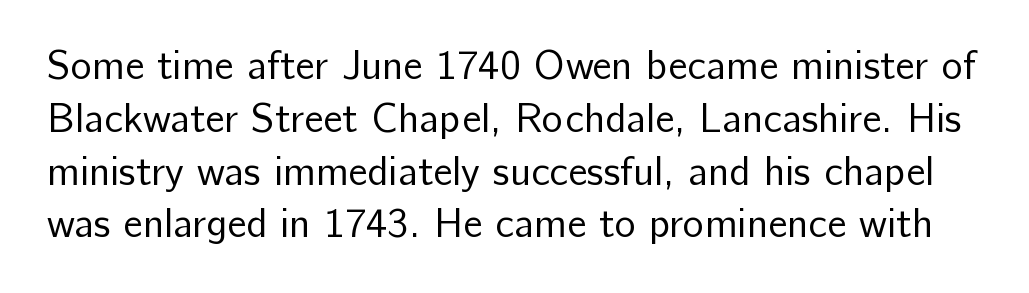
Q: Is the text bold? A: No.
Q: Is the text italic (slanted)? A: No, it is upright.
Q: Is the typeface a serif or a sans-serif typeface? A: Sans-serif.
Q: Is the text underlined? A: No.
Q: Is the spacing between letters normal or unusually wide? A: Normal.
Q: Is the spacing between lines tight, normal or loose? A: Normal.
Q: Width (condensed, normal, or wide)? A: Normal.
Q: Stroke contrast? A: Low.
Q: x-height? A: Medium.
Q: Monospaced? A: No.
